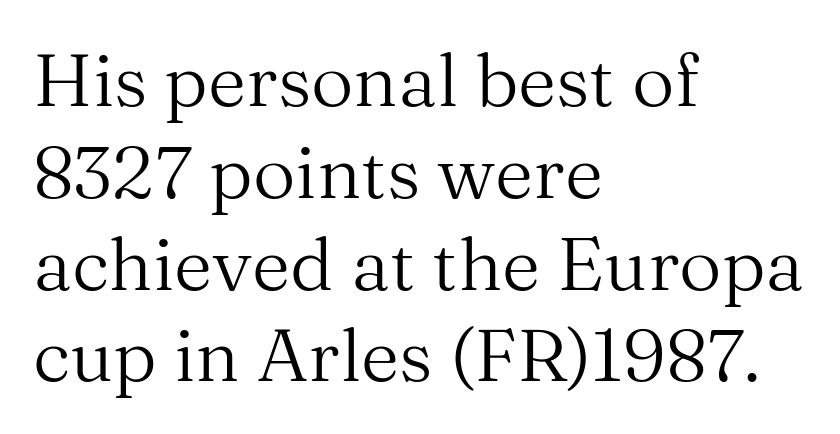
The image shows 74 px regular-weight serif type, upright; set left-aligned, line spacing 1.24x, normal letter spacing, not underlined; medium stroke contrast and a medium x-height.
